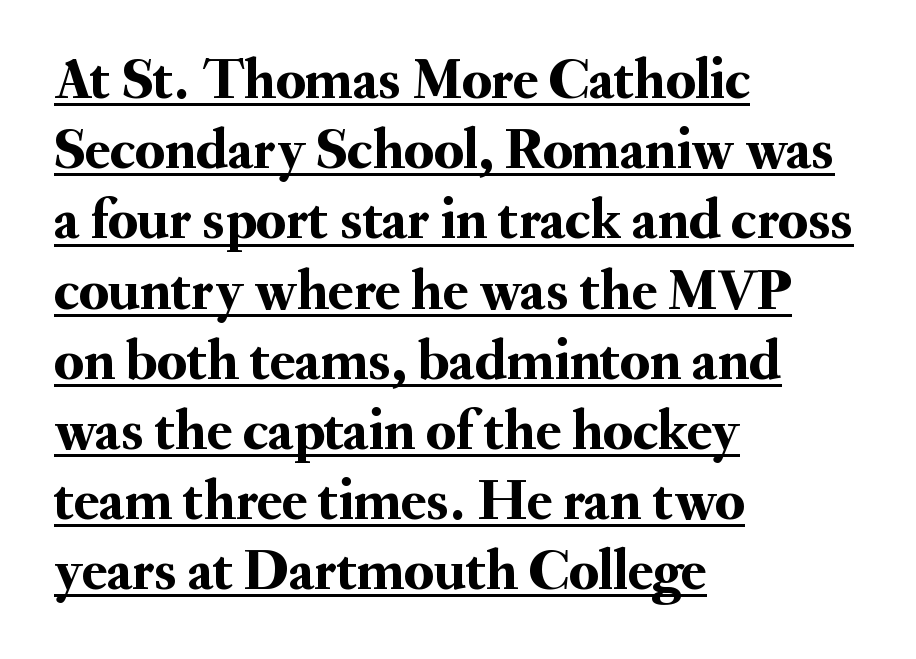
You can see a thin bar hugging the bottom of the glyphs. A typesetter would call this proportional, since set widths differ per character. The font's upright variant was chosen for this text. Letter spacing: default.
